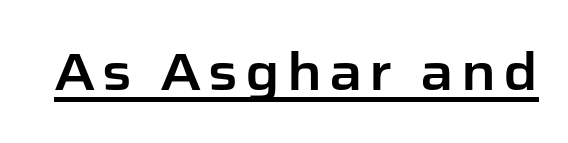
{"serif": "no", "italic": "no", "width": "normal", "stroke_contrast": "low", "x_height": "medium", "monospaced": "no", "underline": "yes", "glyph_px": 52}
